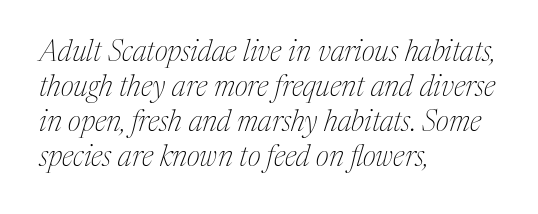
{"serif": "yes", "italic": "yes", "lean": "right", "slant_degrees": 17, "bold": "no", "weight": "thin", "width": "normal", "stroke_contrast": "medium", "x_height": "medium", "monospaced": "no", "underline": "no", "align": "left", "line_spacing_ratio": 1.21, "letter_spacing": "normal", "letter_spacing_em": 0.0, "glyph_px": 29}
